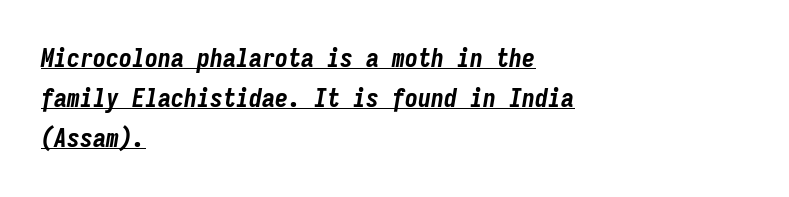
Q: Is the text bold? A: Yes.
Q: Is the text italic (slanted)? A: Yes, it leans right by about 9 degrees.
Q: Is the text underlined? A: Yes.
Q: How is the paragraph aligned? A: Left-aligned.
Q: Is the spacing between letters normal or unusually wide? A: Normal.
Q: Is the spacing between lines tight, normal or loose? A: Normal.
